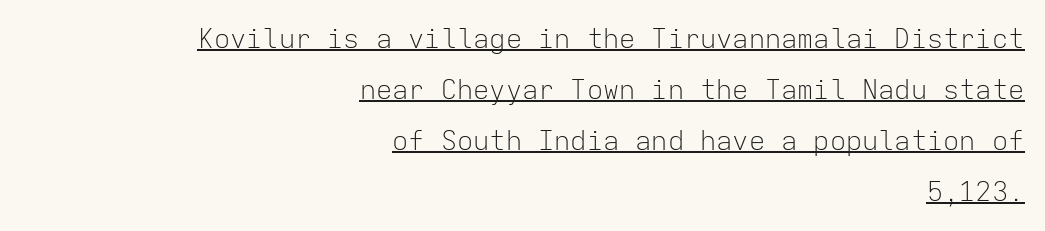
The image shows 27 px text type, upright; set right-aligned, line spacing 1.89x, normal letter spacing, underlined.
